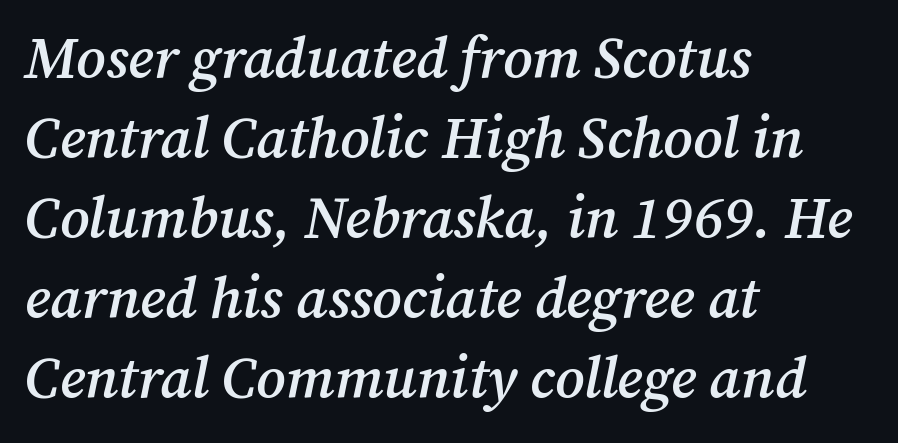
{"serif": "yes", "italic": "yes", "lean": "right", "slant_degrees": 12, "bold": "semi", "weight": "semibold", "width": "normal", "stroke_contrast": "medium", "x_height": "medium", "monospaced": "no", "underline": "no", "align": "left", "line_spacing": "normal", "line_spacing_ratio": 1.38, "letter_spacing": "normal", "letter_spacing_em": 0.0, "glyph_px": 58}
